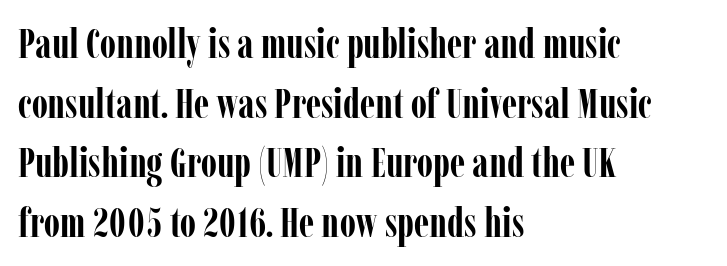
Quick note: underline off. Spacing verdict: proportional, widths tailored to each character. Nothing unusual about the tracking: characters are spaced as the font intends. A full-strength bold gives these letters their thick strokes. The setting favours the left margin, as ordinary paragraphs usually do. The rows are spaced the way most documents space them.
